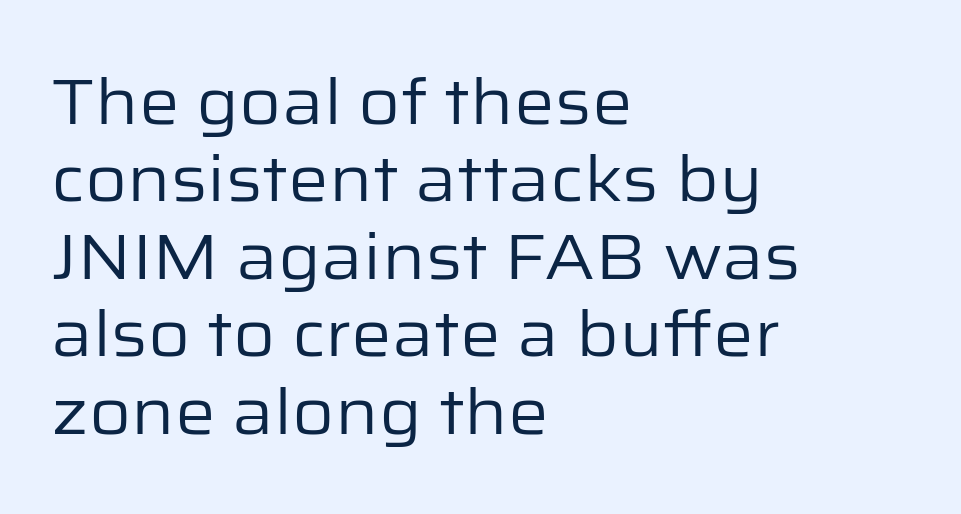
The passage shown has conventional tracking throughout. Heaviness? Minimal to ordinary, like unemphasized prose. Is there any slant? The stems are plumb. I'd call this a sans setting — the letters go barefoot.
